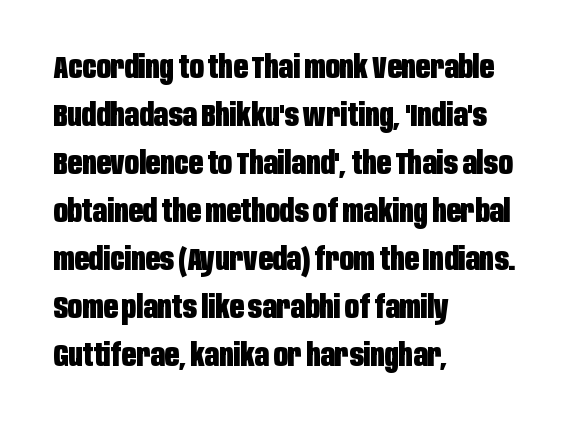
The image shows 31 px heavy, condensed sans-serif type, upright; set left-aligned, normal line spacing (1.55x), normal letter spacing, not underlined; low stroke contrast and a large x-height.
